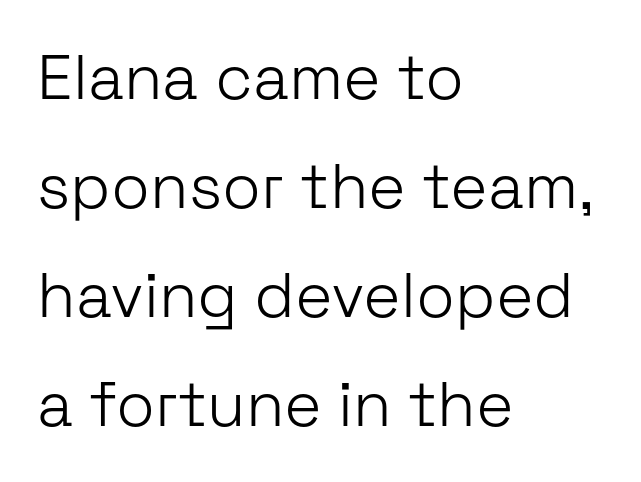
Q: Is the text bold? A: No.
Q: Is the text italic (slanted)? A: No, it is upright.
Q: Is the typeface a serif or a sans-serif typeface? A: Sans-serif.
Q: Is the text underlined? A: No.
Q: How is the paragraph aligned? A: Left-aligned.
Q: Is the spacing between letters normal or unusually wide? A: Normal.
Q: Width (condensed, normal, or wide)? A: Normal.
Q: Stroke contrast? A: Low.
Q: x-height? A: Medium.
Q: Monospaced? A: No.
